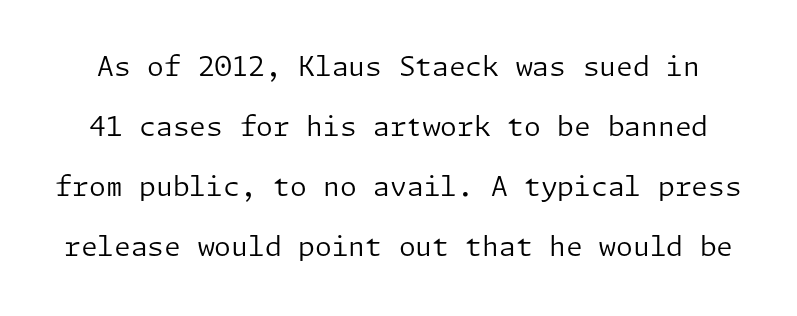
When letters stand straight like this, we call the style roman or upright. There is no visible air inserted between adjacent glyphs. Ink coverage per letter is moderate at most. The passage shown stacks its lines with a broad gap. Descender tails drop into unmarked territory.
